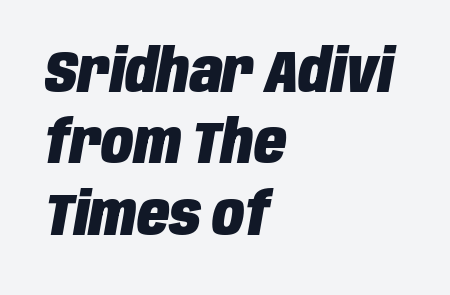
Q: Is the text bold? A: Yes.
Q: Is the text italic (slanted)? A: Yes, it leans right by about 10 degrees.
Q: Is the text underlined? A: No.
Q: How is the paragraph aligned? A: Left-aligned.
Q: Is the spacing between letters normal or unusually wide? A: Normal.
Q: Width (condensed, normal, or wide)? A: Condensed.
Q: Stroke contrast? A: Low.
Q: x-height? A: Large.
Q: Monospaced? A: No.
